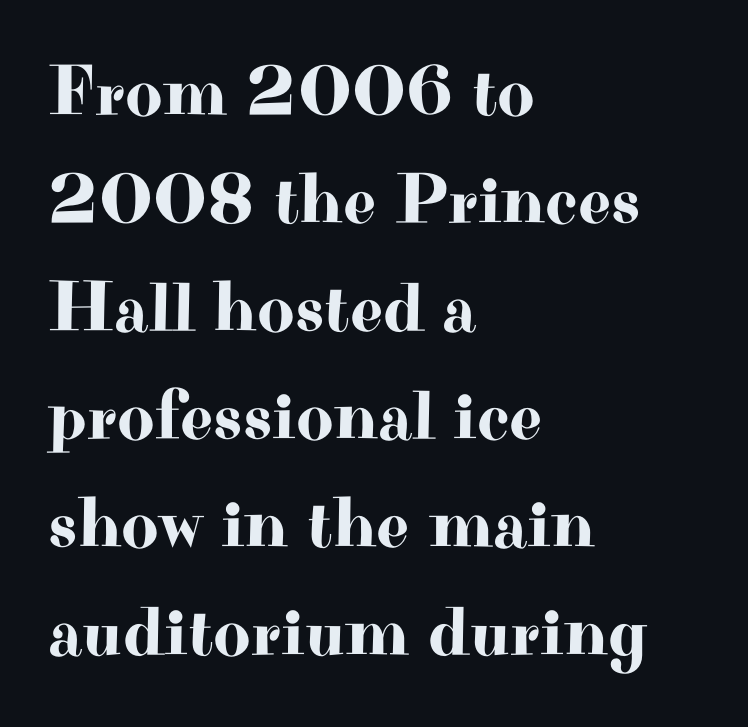
Q: Is the text italic (slanted)? A: No, it is upright.
Q: Is the typeface a serif or a sans-serif typeface? A: Serif.
Q: Is the text underlined? A: No.
Q: How is the paragraph aligned? A: Left-aligned.
Q: Is the spacing between letters normal or unusually wide? A: Normal.
Q: Is the spacing between lines tight, normal or loose? A: Normal.
Q: Width (condensed, normal, or wide)? A: Wide.
Q: Stroke contrast? A: High.
Q: x-height? A: Small.
Q: Monospaced? A: No.
